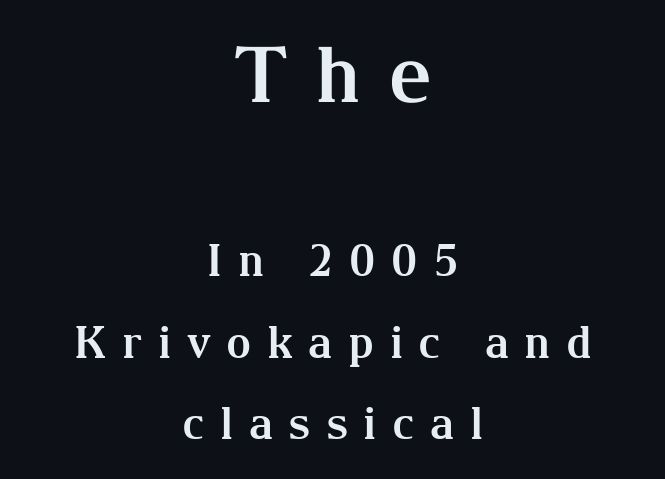
Q: Is the text bold? A: Yes.
Q: Is the text italic (slanted)? A: No, it is upright.
Q: Is the typeface a serif or a sans-serif typeface? A: Serif.
Q: Is the text underlined? A: No.
Q: How is the paragraph aligned? A: Centered.
Q: Is the spacing between letters normal or unusually wide? A: Unusually wide.
Q: Which block of text is set in a larger size, the first (top) or the second (bottom)? A: The first (top) one.
Q: Width (condensed, normal, or wide)? A: Normal.
Q: Stroke contrast? A: Medium.
Q: x-height? A: Medium.
Q: Monospaced? A: No.
